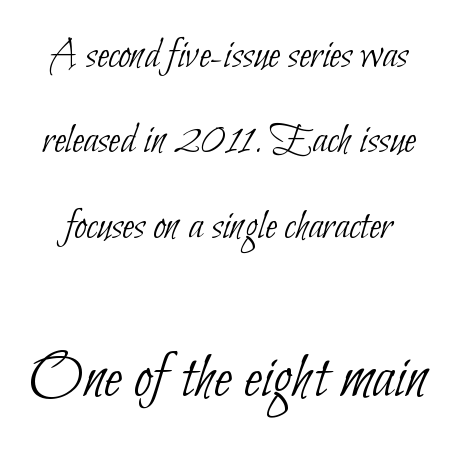
Each stroke keeps to a modest, everyday thickness or less. Spacing verdict: proportional, widths tailored to each character. Bigger letters appear in the bottom chunk; the top chunk is reduced. Decoration check: the copy has no underline.
